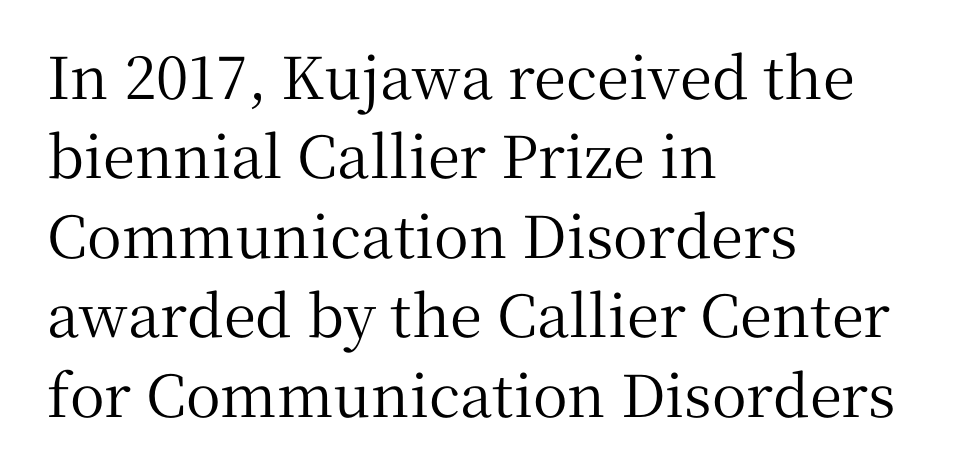
{"serif": "yes", "italic": "no", "width": "normal", "stroke_contrast": "medium", "x_height": "medium", "monospaced": "no", "underline": "no", "align": "left", "line_spacing": "normal", "line_spacing_ratio": 1.37, "letter_spacing": "normal", "letter_spacing_em": 0.0, "glyph_px": 58}
